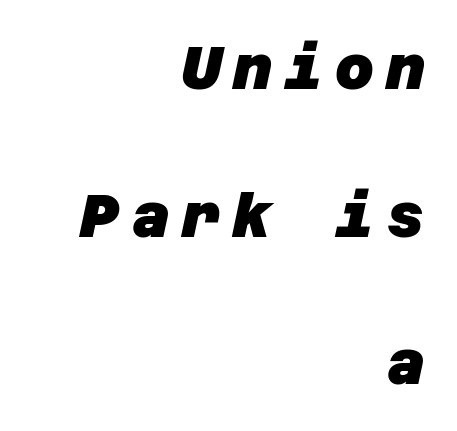
{"serif": "no", "bold": "yes", "weight": "heavy", "width": "normal", "stroke_contrast": "low", "x_height": "large", "underline": "no", "align": "right", "line_spacing": "loose", "line_spacing_ratio": 2.46, "letter_spacing": "wide", "letter_spacing_em": 0.2, "glyph_px": 60}
